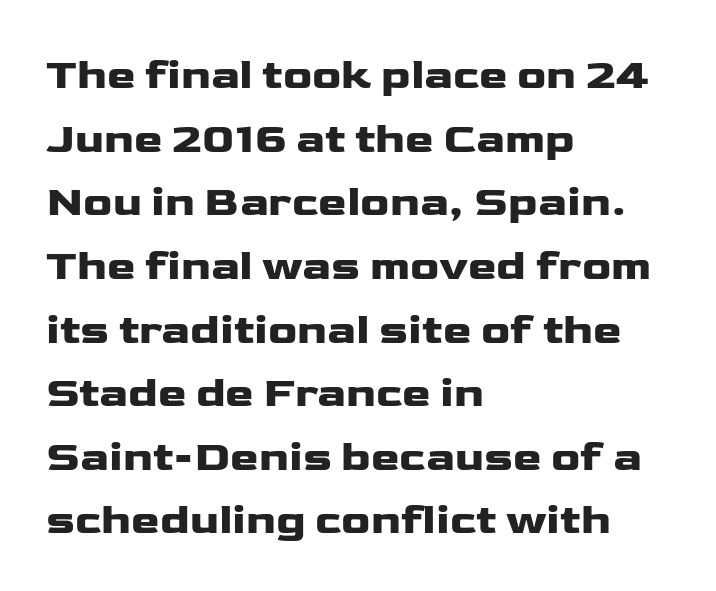
The image shows 43 px wide sans-serif type, upright; set left-aligned, normal line spacing (1.48x), normal letter spacing, not underlined; low stroke contrast and a medium x-height.
